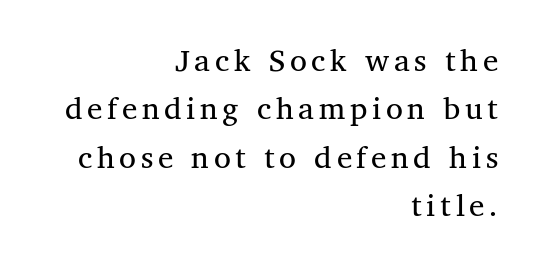
{"serif": "yes", "italic": "no", "bold": "no", "weight": "regular", "width": "normal", "stroke_contrast": "medium", "x_height": "medium", "monospaced": "no", "underline": "no", "align": "right", "line_spacing": "normal", "line_spacing_ratio": 1.56, "glyph_px": 31}
